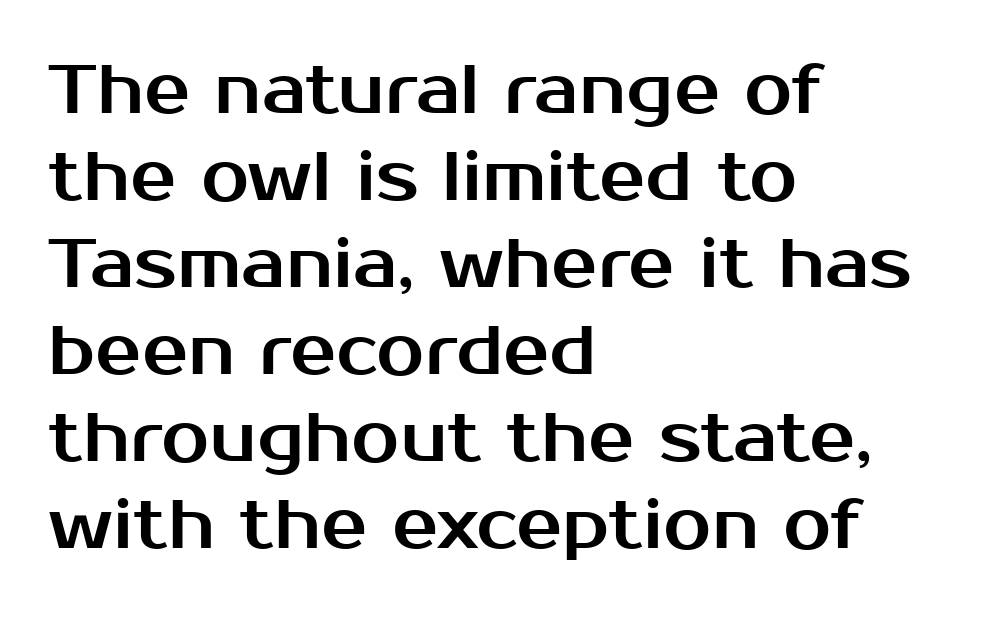
The image shows 69 px sans-serif type, upright; set left-aligned, normal line spacing (1.26x), normal letter spacing, not underlined; medium stroke contrast and a medium x-height.
